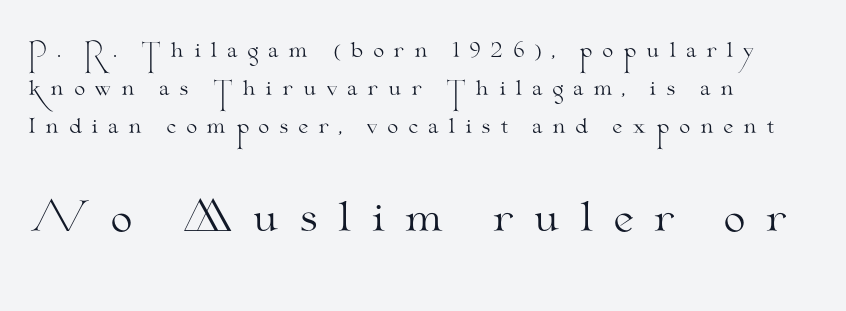
Varying glyph widths throughout — classic text-font behaviour. Short note: letters widely spaced. The passage shown begins with its smaller block and ends with its larger one. Quick note: not italic, upright. The text was rendered using a seriffed face with decorative stroke endings. Think standard paragraph weight, or any step lighter than that.
